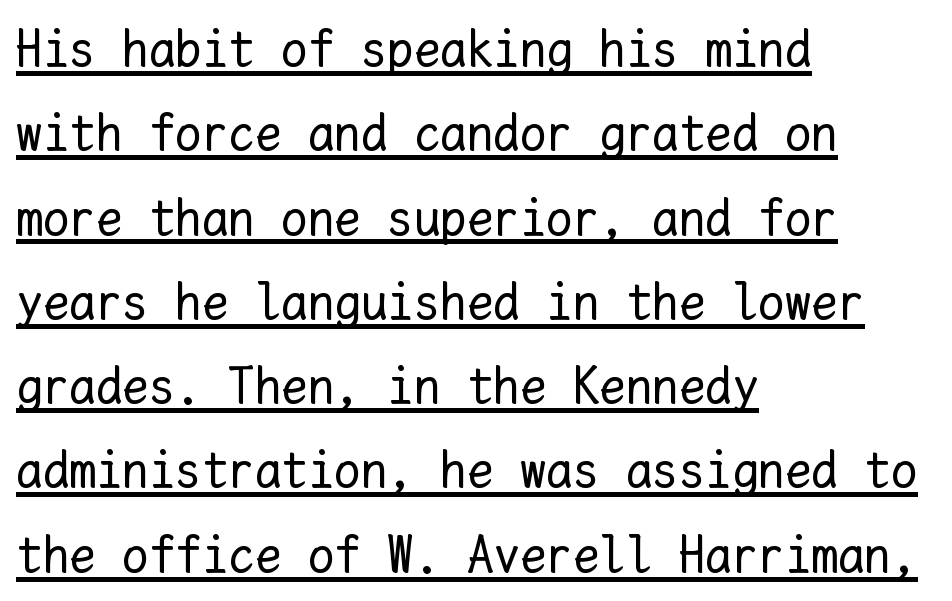
{"italic": "no", "bold": "no", "weight": "regular", "width": "normal", "stroke_contrast": "low", "x_height": "medium", "monospaced": "yes", "underline": "yes", "align": "left", "line_spacing": "normal", "line_spacing_ratio": 1.59, "letter_spacing": "normal", "letter_spacing_em": 0.0, "glyph_px": 53}
